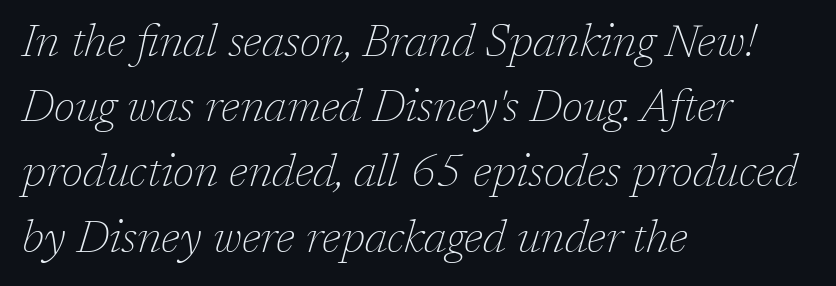
This sample has the flowing, uneven cadence of proportional lettering. The passage shown stacks its lines at a standard gap. Each line starts at the same left margin while the right side varies. Each stroke keeps to a modest, everyday thickness or less.
